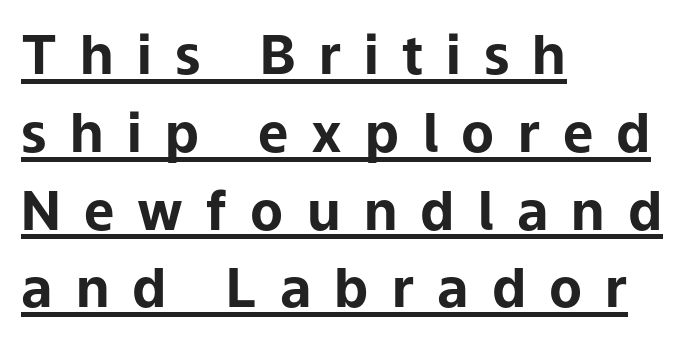
Nothing sits at the stroke ends, so this counts as sans-serif. Posture: upright roman. Does extra space separate the letters? Yes, quite a lot of it. The sample's only ornament is a line tracing under the words. Note the varied advance widths — an 'i' is clearly narrower than an 'm'. Whoever set this chose a conventional vertical rhythm.
